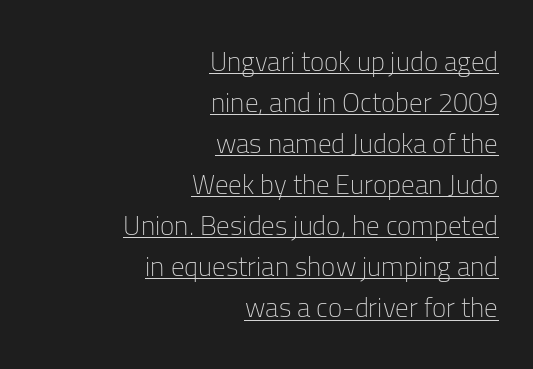
{"italic": "no", "bold": "no", "underline": "yes", "align": "right", "line_spacing": "normal", "line_spacing_ratio": 1.52, "letter_spacing": "normal", "letter_spacing_em": 0.0, "glyph_px": 27}
